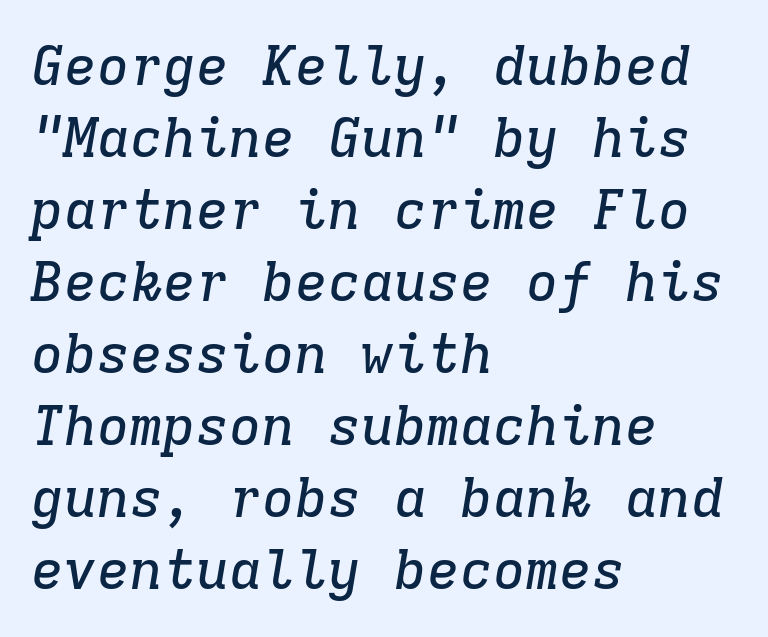
{"serif": "yes", "italic": "yes", "lean": "right", "slant_degrees": 9, "width": "normal", "stroke_contrast": "low", "x_height": "medium", "monospaced": "yes", "underline": "no", "align": "left", "line_spacing": "normal", "line_spacing_ratio": 1.31, "letter_spacing": "normal", "letter_spacing_em": 0.0, "glyph_px": 55}
